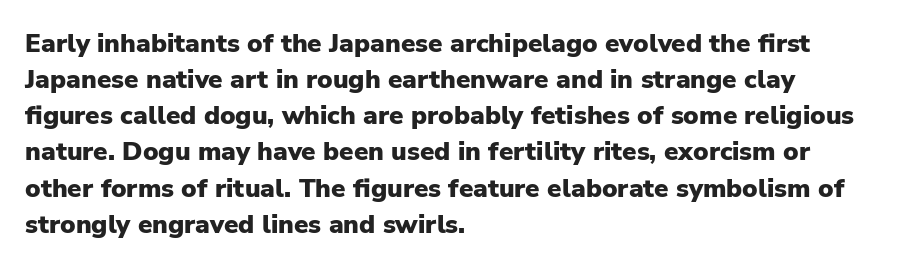
The image shows 26 px bold type, upright; set left-aligned, normal line spacing (1.39x), normal letter spacing, not underlined.
